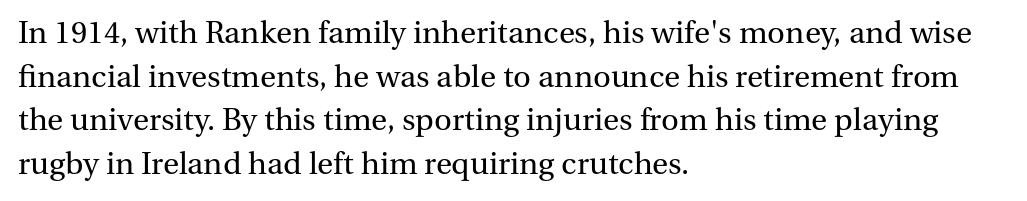
{"serif": "yes", "italic": "no", "bold": "no", "weight": "regular", "width": "normal", "stroke_contrast": "medium", "x_height": "medium", "monospaced": "no", "underline": "no", "align": "left", "line_spacing": "normal", "line_spacing_ratio": 1.32, "letter_spacing": "normal", "letter_spacing_em": 0.0, "glyph_px": 33}
